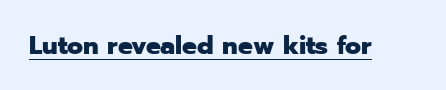
No extra tracking has been applied to these lines. Glance below the letters and you will spot a drawn line. Quick note: not italic, upright. The letters are bold, with thick, heavy strokes.
